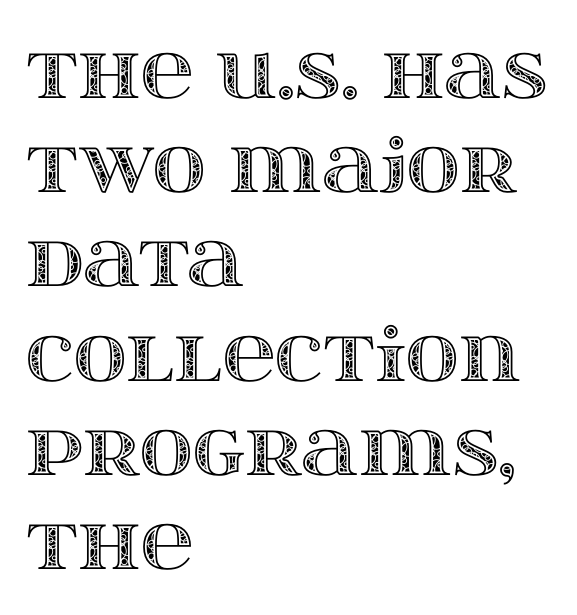
The image shows 73 px wide type, upright; set left-aligned, normal line spacing (1.29x), normal letter spacing, not underlined; a large x-height.
